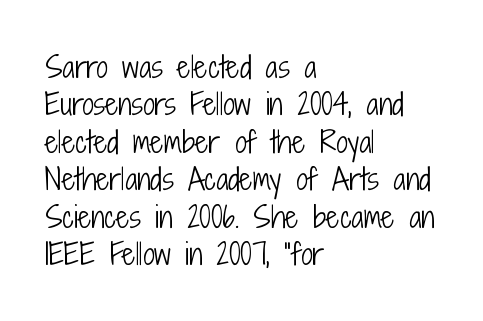
Q: Is the text bold? A: No.
Q: Is the text italic (slanted)? A: No, it is upright.
Q: Is the typeface a serif or a sans-serif typeface? A: Sans-serif.
Q: Is the text underlined? A: No.
Q: How is the paragraph aligned? A: Left-aligned.
Q: Is the spacing between letters normal or unusually wide? A: Normal.
Q: Is the spacing between lines tight, normal or loose? A: Normal.
Q: Width (condensed, normal, or wide)? A: Condensed.
Q: Stroke contrast? A: Low.
Q: x-height? A: Medium.
Q: Monospaced? A: No.
